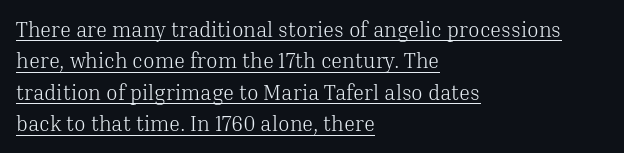
Posture: straight, roman, zero tilt. The specimen includes a rule beneath the text block's lines. A typesetter would call this leading conventional body-copy spacing. The letters sit at their default tracking, neither squeezed nor spread.
